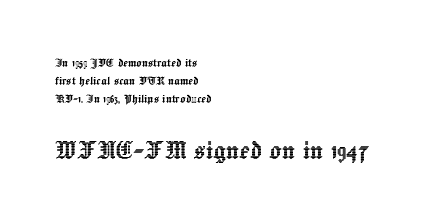
Descender tails drop into unmarked territory. These lines keep a tight, regular rhythm from letter to letter. Which margin do the lines hug? The left one — the right edge is uneven. The letters stand upright; this is a roman face.
